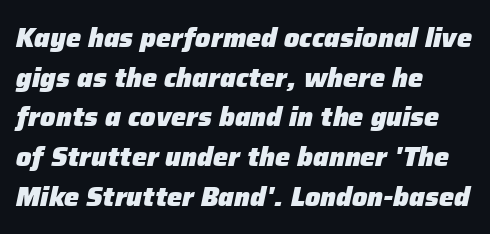
Yep, that's italic — everything's leaning. Has an underline been added? It has not. The ragged edge is on the right, which tells us the setting is flush left. Quick note: interline space is typical. The rendering uses a bold face; every stroke is thick and dark.
